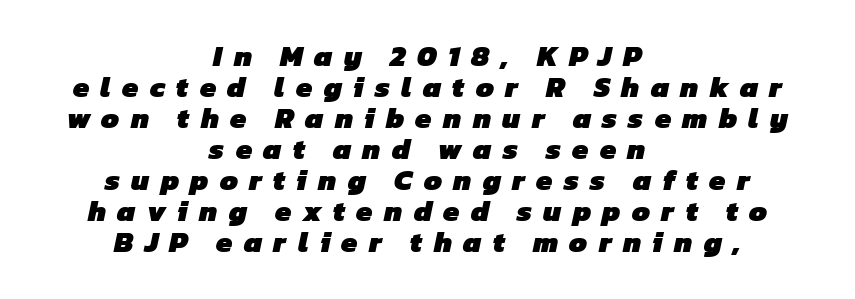
The image shows 29 px heavy sans-serif type; set centered, tight line spacing (1.07x), unusually wide letter spacing (+0.39 em), not underlined; low stroke contrast and a medium x-height.
